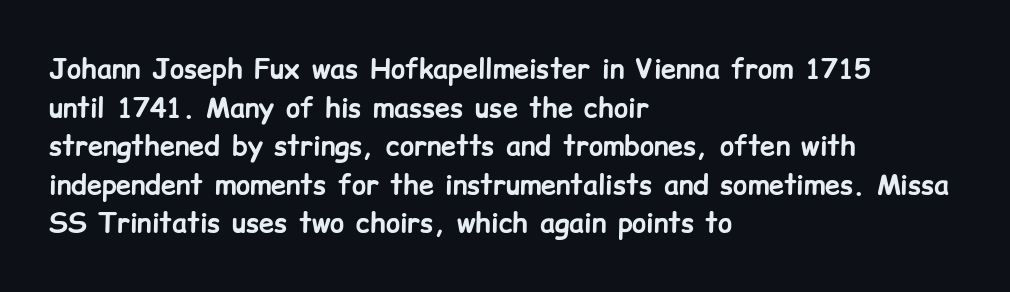
The image shows 27 px bold type, upright; set left-aligned, normal line spacing (1.43x), normal letter spacing, not underlined.
